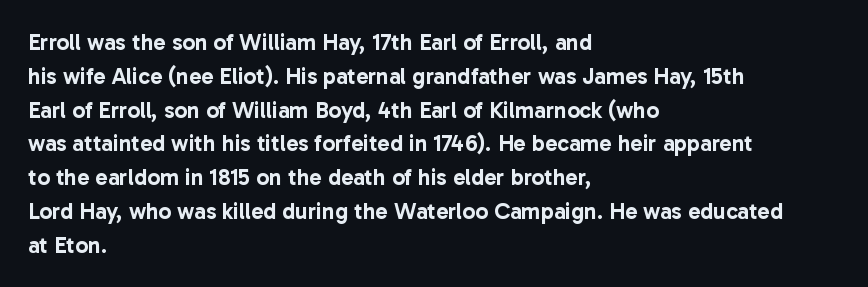
Q: Is the text italic (slanted)? A: No, it is upright.
Q: Is the text underlined? A: No.
Q: How is the paragraph aligned? A: Left-aligned.
Q: Is the spacing between letters normal or unusually wide? A: Normal.
Q: Is the spacing between lines tight, normal or loose? A: Normal.
